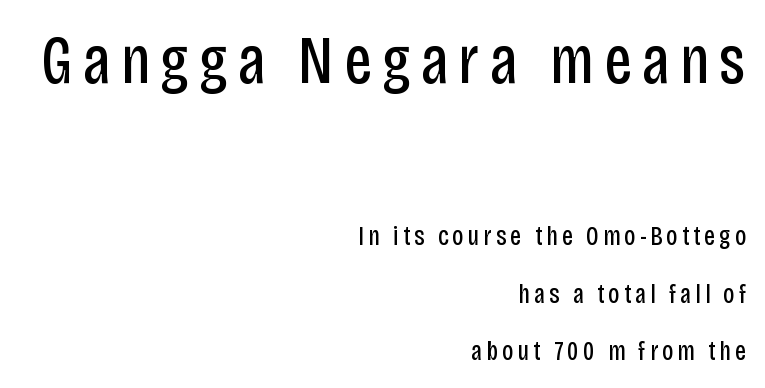
The image shows 68 px regular-weight, condensed sans-serif type, upright; set right-aligned, loose line spacing (2.14x), not underlined; the first (top) block is 2.52x larger; low stroke contrast and a large x-height.
